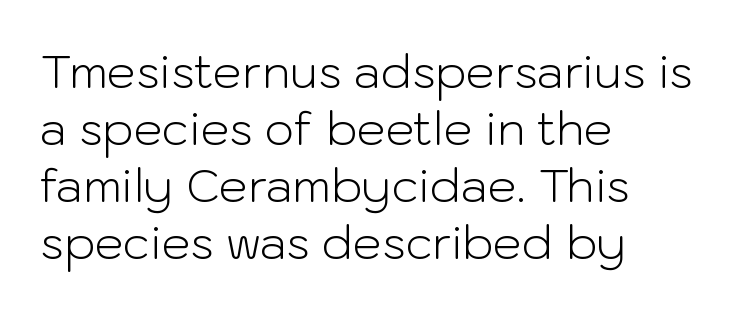
Q: Is the text bold? A: No.
Q: Is the text italic (slanted)? A: No, it is upright.
Q: Is the typeface a serif or a sans-serif typeface? A: Sans-serif.
Q: Is the text underlined? A: No.
Q: How is the paragraph aligned? A: Left-aligned.
Q: Is the spacing between letters normal or unusually wide? A: Normal.
Q: Width (condensed, normal, or wide)? A: Normal.
Q: Stroke contrast? A: Low.
Q: x-height? A: Medium.
Q: Monospaced? A: No.
